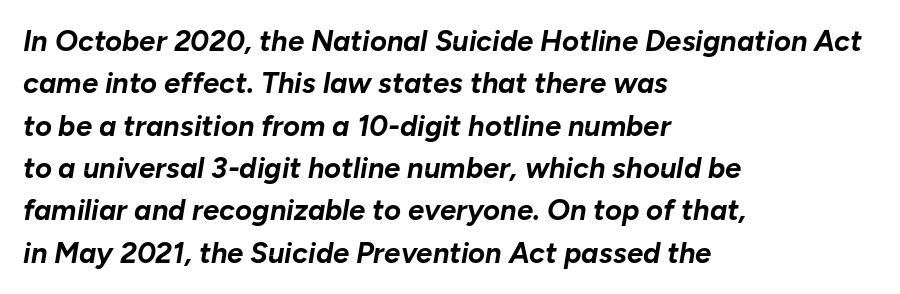
{"italic": "yes", "lean": "right", "slant_degrees": 10, "bold": "yes", "weight": "bold", "width": "normal", "stroke_contrast": "low", "x_height": "medium", "monospaced": "no", "underline": "no", "align": "left", "line_spacing": "normal", "line_spacing_ratio": 1.46, "letter_spacing": "normal", "letter_spacing_em": 0.0, "glyph_px": 29}
